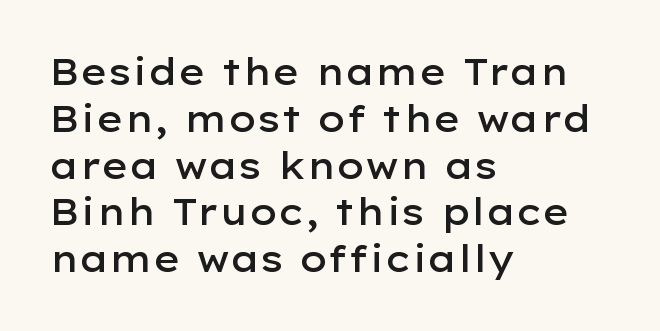
Q: Is the text bold? A: Semi-bold.
Q: Is the text italic (slanted)? A: No, it is upright.
Q: Is the typeface a serif or a sans-serif typeface? A: Sans-serif.
Q: Is the text underlined? A: No.
Q: How is the paragraph aligned? A: Left-aligned.
Q: Is the spacing between letters normal or unusually wide? A: Normal.
Q: Is the spacing between lines tight, normal or loose? A: Normal.
Q: Width (condensed, normal, or wide)? A: Wide.
Q: Stroke contrast? A: Low.
Q: x-height? A: Medium.
Q: Monospaced? A: No.
